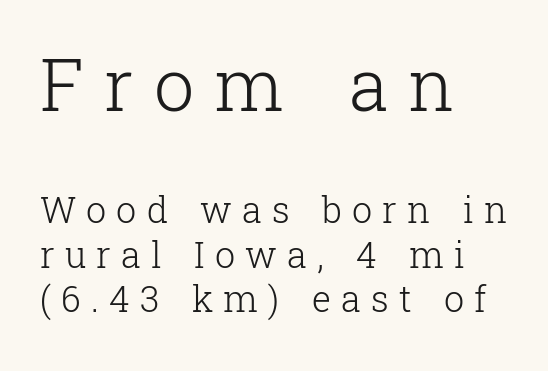
The image shows 72 px light serif type, upright; set left-aligned, line spacing 1.24x, unusually wide letter spacing (+0.28 em), not underlined; the first (top) block is 2.0x larger; low stroke contrast and a medium x-height.
